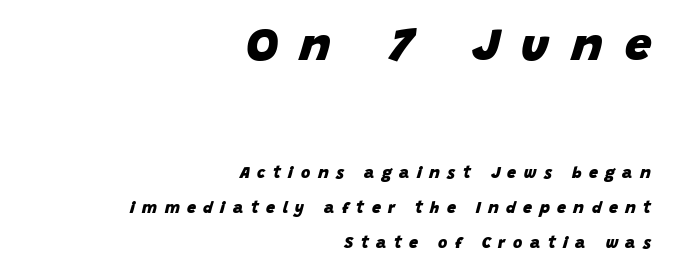
{"italic": "yes", "lean": "right", "slant_degrees": 15, "bold": "yes", "weight": "heavy", "width": "normal", "stroke_contrast": "low", "x_height": "large", "monospaced": "no", "underline": "no", "align": "right", "line_spacing": "loose", "line_spacing_ratio": 2.2, "letter_spacing": "wide", "letter_spacing_em": 0.47, "larger_block": "first", "size_ratio": 2.94, "glyph_px": 47}
